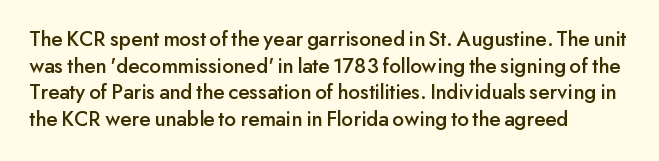
{"italic": "no", "underline": "no", "align": "left", "line_spacing_ratio": 1.21, "letter_spacing": "normal", "letter_spacing_em": 0.0, "glyph_px": 22}
